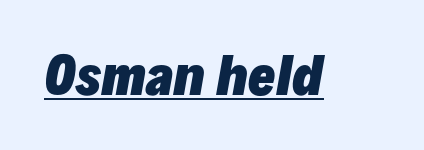
The image shows 51 px heavy type, italic (leaning right); set normal letter spacing, underlined; low stroke contrast and a medium x-height.
